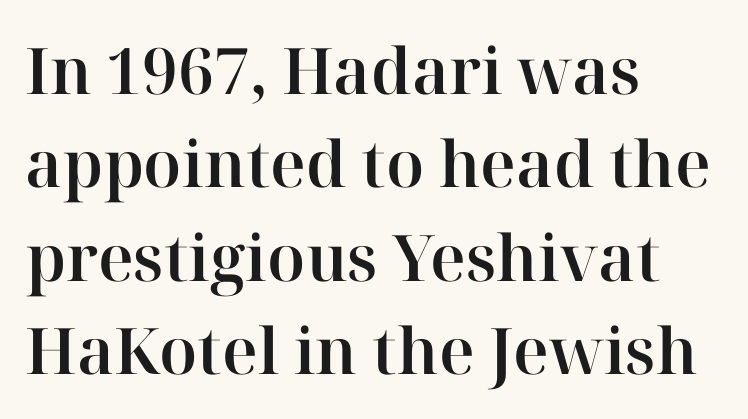
The passage shown is typed in a proportional face where columns would drift. Visually the block forms a straight wall on the left and a jagged coastline on the right. Rule under the text: the space is simply empty. Default kerning and tracking; the words read as compact shapes.
